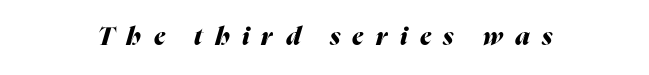
The image shows 25 px bold type, italic (leaning right); set unusually wide letter spacing (+0.49 em), not underlined.
